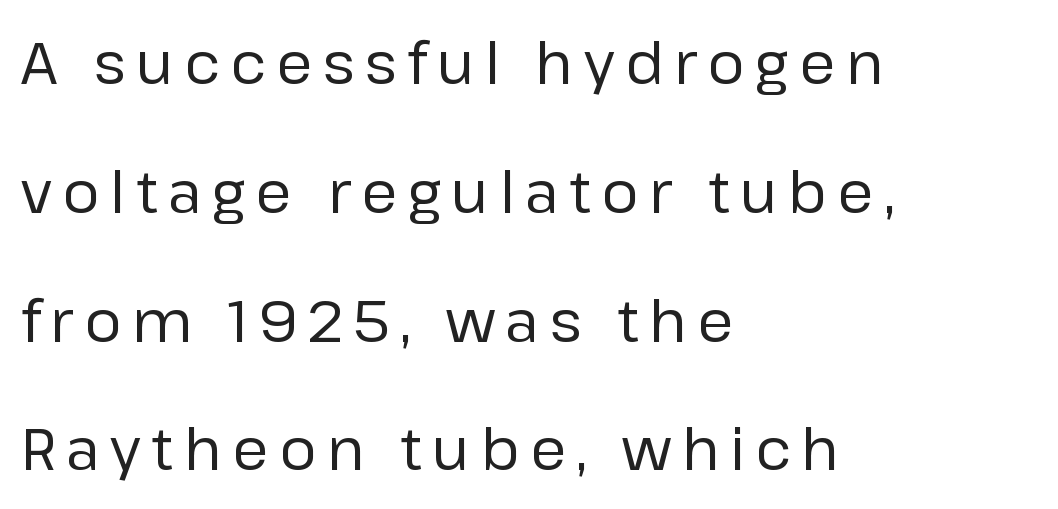
{"serif": "no", "italic": "no", "bold": "no", "weight": "regular", "width": "normal", "stroke_contrast": "low", "x_height": "medium", "monospaced": "no", "underline": "no", "align": "left", "line_spacing": "loose", "line_spacing_ratio": 2.22, "glyph_px": 58}
